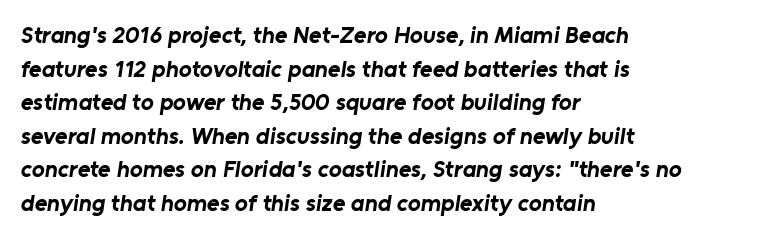
{"bold": "yes", "underline": "no", "align": "left", "line_spacing": "normal", "line_spacing_ratio": 1.4, "letter_spacing": "normal", "letter_spacing_em": 0.0, "glyph_px": 24}
